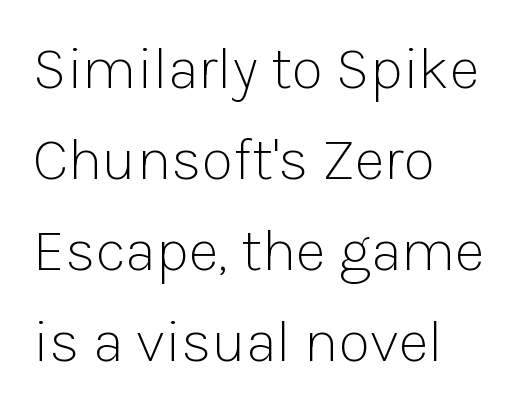
Q: Is the text bold? A: No.
Q: Is the text italic (slanted)? A: No, it is upright.
Q: Is the typeface a serif or a sans-serif typeface? A: Sans-serif.
Q: Is the text underlined? A: No.
Q: How is the paragraph aligned? A: Left-aligned.
Q: Is the spacing between letters normal or unusually wide? A: Normal.
Q: Is the spacing between lines tight, normal or loose? A: Normal.
Q: Width (condensed, normal, or wide)? A: Normal.
Q: Stroke contrast? A: Low.
Q: x-height? A: Medium.
Q: Monospaced? A: No.
